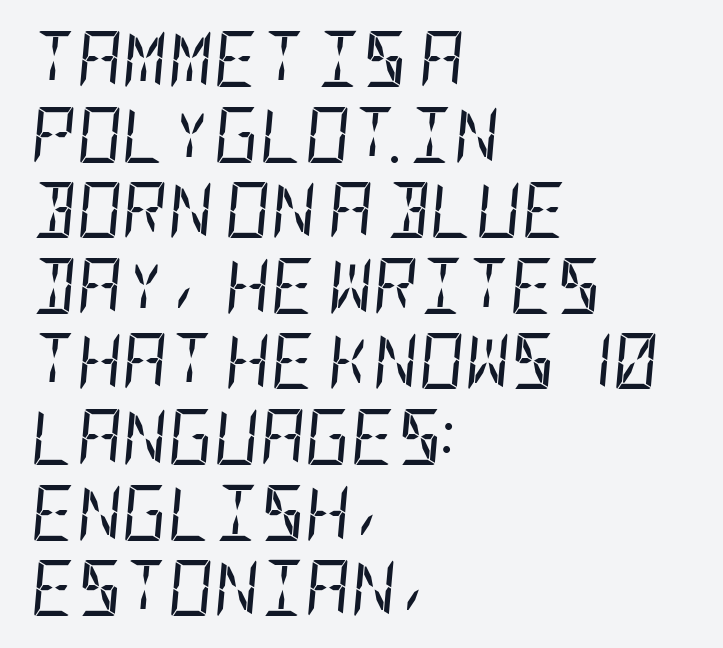
Q: Is the text bold? A: No.
Q: Is the text italic (slanted)? A: Yes, it leans right by about 5 degrees.
Q: Is the text underlined? A: No.
Q: How is the paragraph aligned? A: Left-aligned.
Q: Is the spacing between letters normal or unusually wide? A: Normal.
Q: Is the spacing between lines tight, normal or loose? A: Normal.
Q: Width (condensed, normal, or wide)? A: Condensed.
Q: Stroke contrast? A: Low.
Q: x-height? A: Large.
